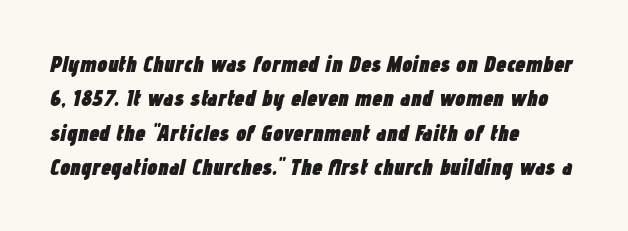
Q: Is the text bold? A: Yes.
Q: Is the text italic (slanted)? A: Yes, it leans right by about 12 degrees.
Q: Is the text underlined? A: No.
Q: How is the paragraph aligned? A: Left-aligned.
Q: Is the spacing between letters normal or unusually wide? A: Normal.
Q: Is the spacing between lines tight, normal or loose? A: Normal.
